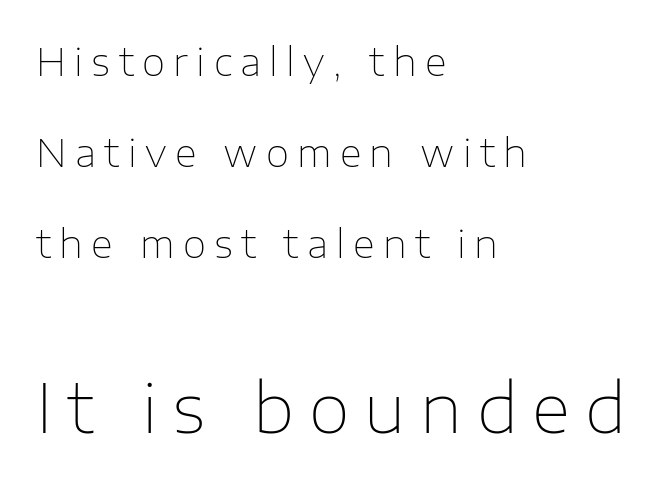
The rendering anchors every line to the left-hand side. Posture: vertical. Whoever set this made the second block the dominant, larger element. Type style note: lacks serifs. Proportional: the letters do not fall into vertical columns.
